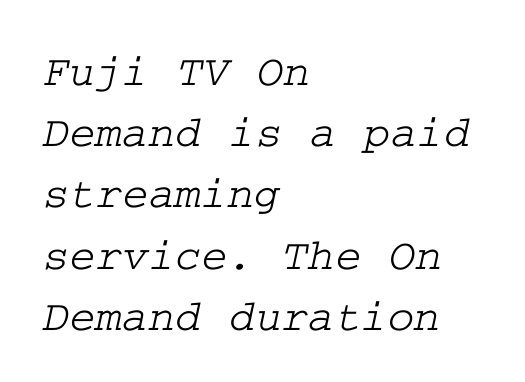
Check under the words: just untouched page. The lines are quadded left. Is there much room between lines? A standard amount, neither cramped nor airy. Default kerning and tracking; the words read as compact shapes. Regarding serifs, this sample has them.
